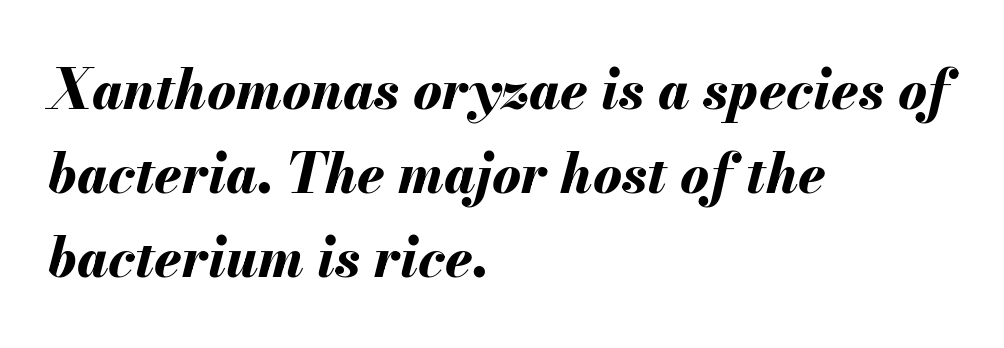
The image shows 54 px bold type, italic (leaning right); set left-aligned, normal line spacing (1.56x), normal letter spacing, not underlined; medium stroke contrast and a small x-height.
